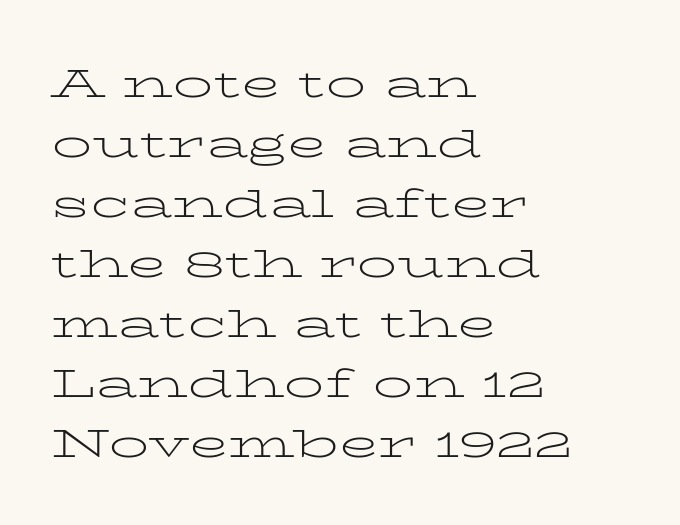
{"serif": "yes", "italic": "no", "bold": "no", "weight": "light", "width": "wide", "stroke_contrast": "low", "x_height": "medium", "monospaced": "no", "underline": "no", "align": "left", "line_spacing": "normal", "line_spacing_ratio": 1.5, "letter_spacing": "normal", "letter_spacing_em": 0.0, "glyph_px": 40}
